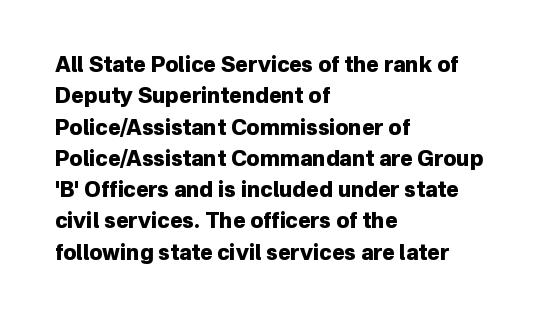
{"italic": "no", "bold": "yes", "underline": "no", "align": "left", "line_spacing": "normal", "line_spacing_ratio": 1.49, "letter_spacing": "normal", "letter_spacing_em": 0.0, "glyph_px": 21}
